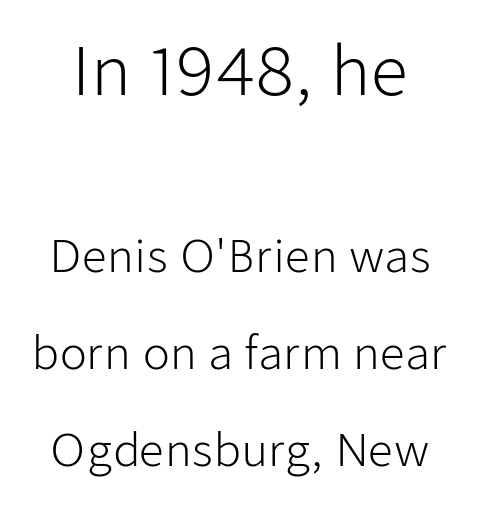
{"serif": "no", "italic": "no", "bold": "no", "weight": "light", "width": "normal", "stroke_contrast": "low", "x_height": "medium", "monospaced": "no", "underline": "no", "line_spacing": "loose", "line_spacing_ratio": 2.2, "letter_spacing": "normal", "letter_spacing_em": 0.0, "larger_block": "first", "size_ratio": 1.5, "glyph_px": 66}
